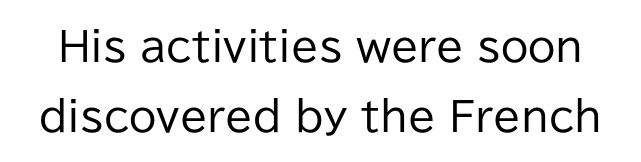
Characters follow at the spacing the type designer built in. Check the space under the baseline: it is left empty. The letters advance in unequal steps, a hallmark of proportional type. These lines were composed using upright roman letters. Weight: regular or lighter.
